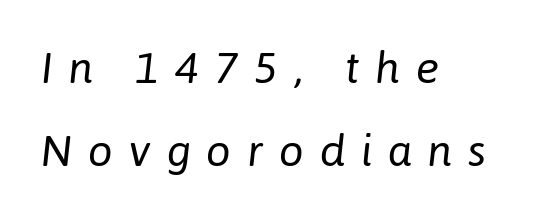
{"italic": "yes", "lean": "right", "slant_degrees": 6, "bold": "no", "weight": "regular", "width": "normal", "stroke_contrast": "low", "x_height": "medium", "monospaced": "no", "underline": "no", "align": "left", "line_spacing_ratio": 1.88, "letter_spacing": "wide", "letter_spacing_em": 0.36, "glyph_px": 44}
